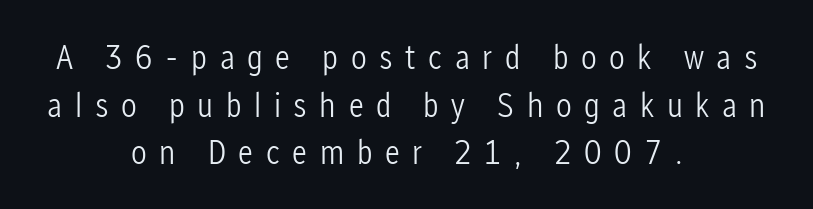
Q: Is the text bold? A: No.
Q: Is the text italic (slanted)? A: No, it is upright.
Q: Is the typeface a serif or a sans-serif typeface? A: Sans-serif.
Q: Is the text underlined? A: No.
Q: How is the paragraph aligned? A: Centered.
Q: Is the spacing between letters normal or unusually wide? A: Unusually wide.
Q: Is the spacing between lines tight, normal or loose? A: Normal.
Q: Width (condensed, normal, or wide)? A: Condensed.
Q: Stroke contrast? A: Low.
Q: x-height? A: Medium.
Q: Monospaced? A: No.
